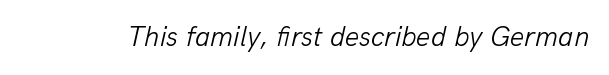
{"italic": "yes", "lean": "right", "slant_degrees": 13, "bold": "no", "weight": "light", "width": "normal", "stroke_contrast": "low", "x_height": "medium", "monospaced": "no", "underline": "no", "letter_spacing": "normal", "letter_spacing_em": 0.0, "glyph_px": 28}
